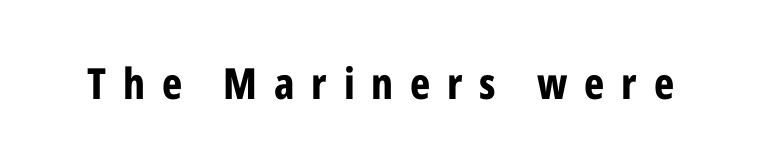
The baseline area is clear. Is the letter spacing exaggerated? Yes — the characters are pushed far apart. Notice how thick the strokes are: this is what a full bold looks like. You can tell it's not italic because the verticals are truly vertical. Does the type have serifs? No, each stem ends abruptly. These lines are rendered in a variable-pitch font.
